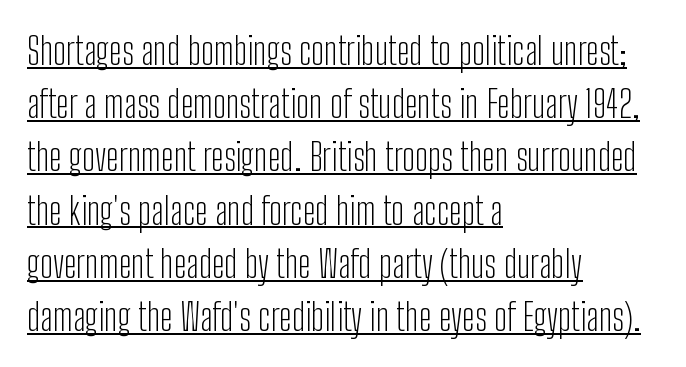
{"serif": "no", "italic": "no", "bold": "no", "weight": "light", "width": "condensed", "stroke_contrast": "low", "x_height": "medium", "monospaced": "no", "underline": "yes", "align": "left", "line_spacing": "normal", "line_spacing_ratio": 1.4, "letter_spacing": "normal", "letter_spacing_em": 0.0, "glyph_px": 38}
